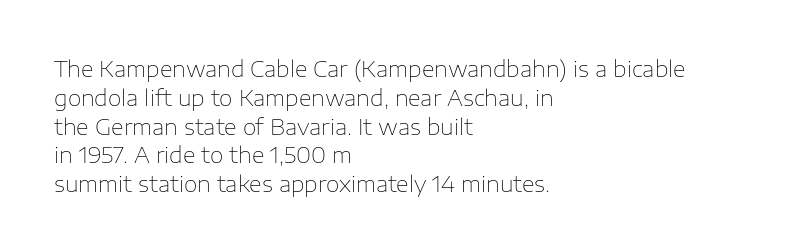
Q: Is the text bold? A: No.
Q: Is the text italic (slanted)? A: No, it is upright.
Q: Is the text underlined? A: No.
Q: How is the paragraph aligned? A: Left-aligned.
Q: Is the spacing between letters normal or unusually wide? A: Normal.
Q: Is the spacing between lines tight, normal or loose? A: Normal.
